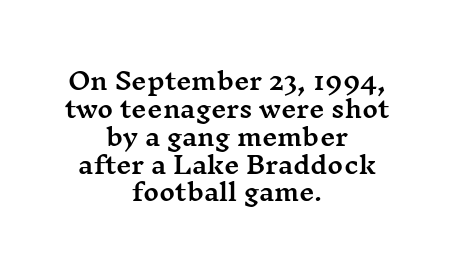
The image shows 24 px text type, upright; set centered, line spacing 1.16x, normal letter spacing, not underlined.
